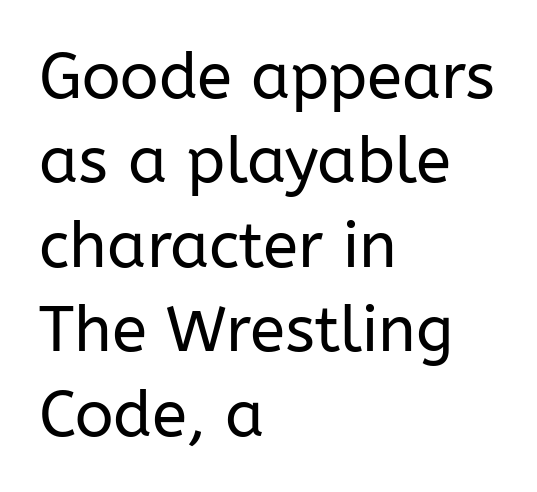
Q: Is the text bold? A: No.
Q: Is the text italic (slanted)? A: No, it is upright.
Q: Is the typeface a serif or a sans-serif typeface? A: Sans-serif.
Q: Is the text underlined? A: No.
Q: How is the paragraph aligned? A: Left-aligned.
Q: Is the spacing between letters normal or unusually wide? A: Normal.
Q: Is the spacing between lines tight, normal or loose? A: Normal.
Q: Width (condensed, normal, or wide)? A: Normal.
Q: Stroke contrast? A: Low.
Q: x-height? A: Medium.
Q: Monospaced? A: No.
